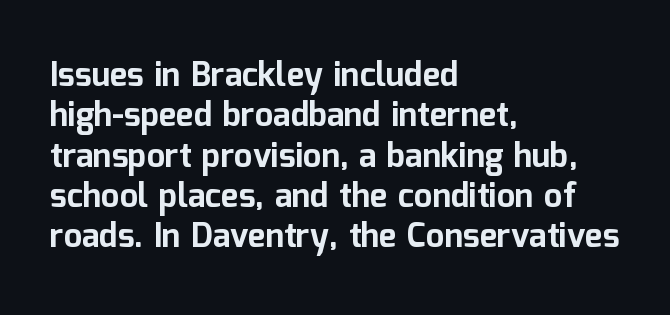
Anything drawn beneath the words? Only blank space. Looks like regular typesetting: each glyph gets only the width it needs. Nothing unusual about the tracking: characters are spaced as the font intends. Does the type have serifs? No, each stem ends abruptly. Is there any slant? The stems are plumb. Is the type bold? Yes — the strokes are clearly thick and heavy.
